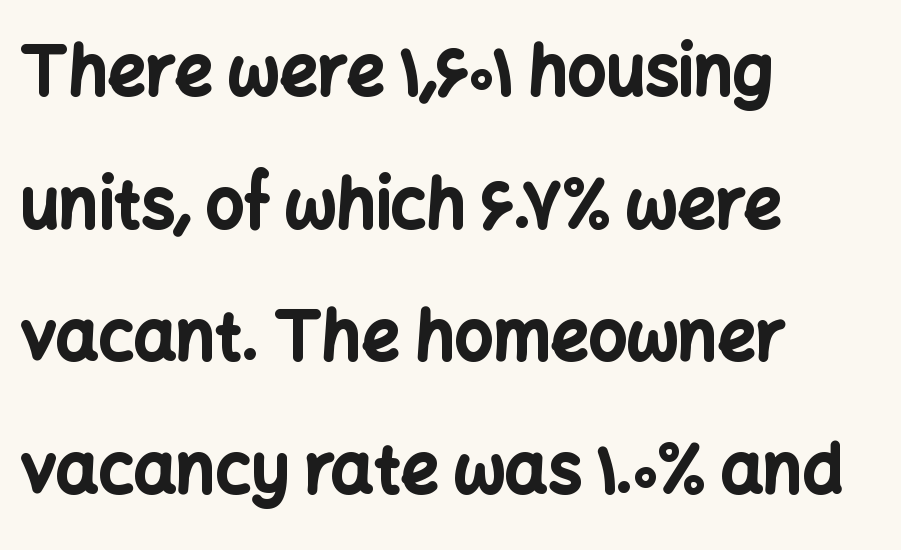
The image shows 67 px bold sans-serif type, upright; set left-aligned, loose line spacing (1.98x), normal letter spacing, not underlined; low stroke contrast and a medium x-height.
